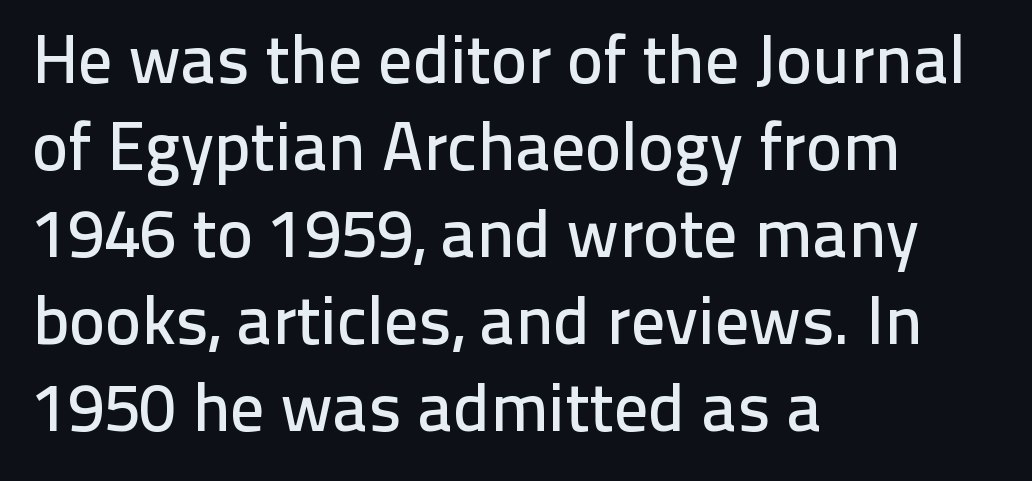
{"serif": "no", "italic": "no", "width": "normal", "stroke_contrast": "low", "x_height": "medium", "monospaced": "no", "underline": "no", "align": "left", "line_spacing": "normal", "line_spacing_ratio": 1.28, "letter_spacing": "normal", "letter_spacing_em": 0.0, "glyph_px": 68}
